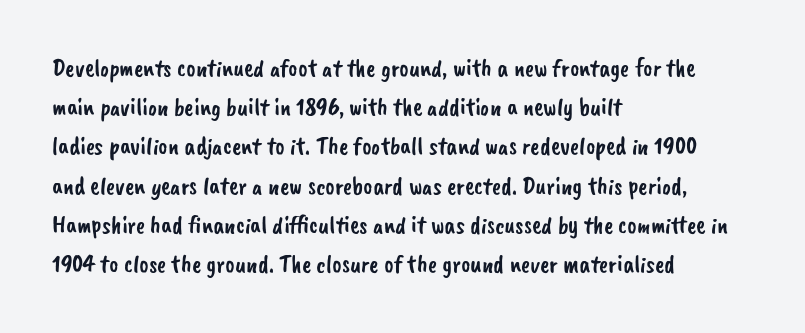
The lines are quadded left. Observe the ordinary spacing: letters are neighbours, not strangers. The string is rendered with underlining switched off. Each new line begins a customary step beneath the previous one.
